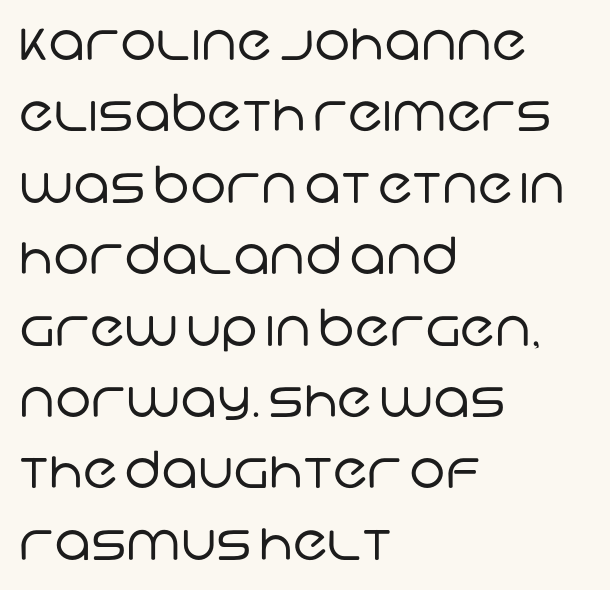
Q: Is the text bold? A: No.
Q: Is the typeface a serif or a sans-serif typeface? A: Sans-serif.
Q: Is the text underlined? A: No.
Q: How is the paragraph aligned? A: Left-aligned.
Q: Is the spacing between letters normal or unusually wide? A: Normal.
Q: Is the spacing between lines tight, normal or loose? A: Normal.
Q: Width (condensed, normal, or wide)? A: Normal.
Q: Stroke contrast? A: Low.
Q: x-height? A: Large.
Q: Monospaced? A: No.
